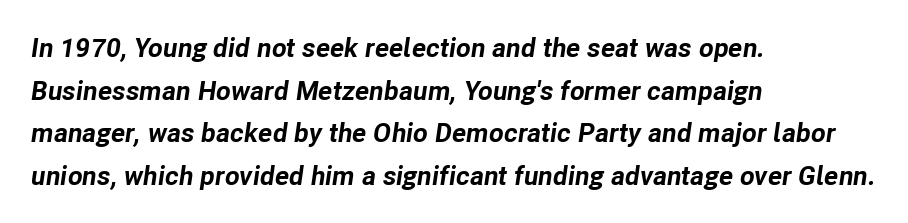
The image shows 27 px bold type, italic (leaning right); set left-aligned, normal line spacing (1.58x), normal letter spacing, not underlined.
